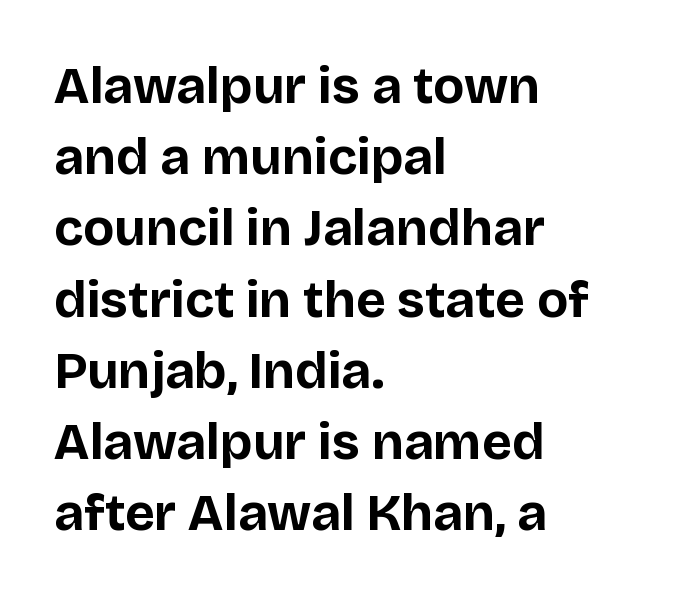
Notice how the stems are strictly vertical — no italics here. Stroke thickness is high; the sample reads as a true bold. Spacing verdict: proportional, widths tailored to each character. The space beneath each line is pristine and unruled. Stroke terminals: plain, sans-serif. A student would call this left alignment; a typographer would say flush left, rag right.
